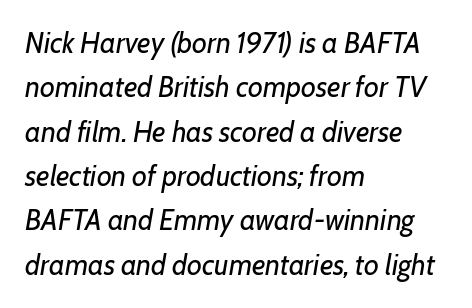
Q: Is the text bold? A: No.
Q: Is the text italic (slanted)? A: Yes, it leans right by about 7 degrees.
Q: Is the text underlined? A: No.
Q: How is the paragraph aligned? A: Left-aligned.
Q: Is the spacing between letters normal or unusually wide? A: Normal.
Q: Is the spacing between lines tight, normal or loose? A: Normal.
Q: Width (condensed, normal, or wide)? A: Normal.
Q: Stroke contrast? A: Low.
Q: x-height? A: Medium.
Q: Monospaced? A: No.
